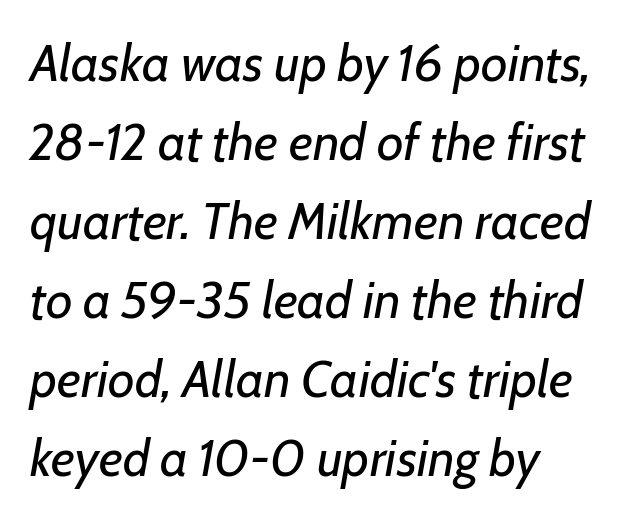
Q: Is the text bold? A: No.
Q: Is the text italic (slanted)? A: Yes, it leans right by about 7 degrees.
Q: Is the text underlined? A: No.
Q: Is the spacing between letters normal or unusually wide? A: Normal.
Q: Is the spacing between lines tight, normal or loose? A: Normal.
Q: Width (condensed, normal, or wide)? A: Normal.
Q: Stroke contrast? A: Low.
Q: x-height? A: Medium.
Q: Monospaced? A: No.
